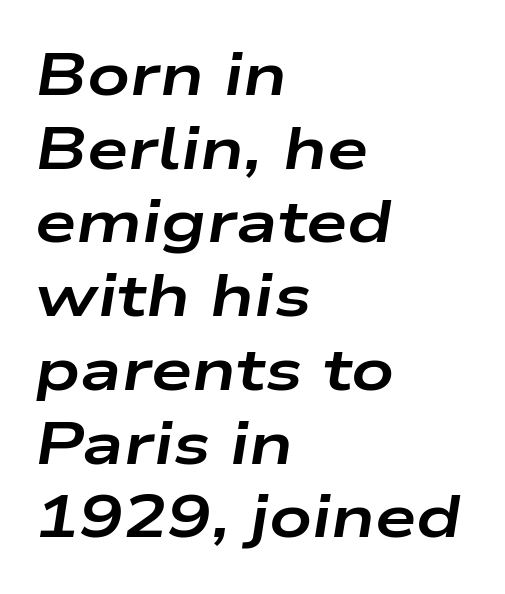
{"italic": "yes", "lean": "right", "slant_degrees": 9, "bold": "yes", "weight": "bold", "width": "wide", "stroke_contrast": "low", "x_height": "medium", "monospaced": "no", "underline": "no", "align": "left", "line_spacing": "normal", "line_spacing_ratio": 1.25, "letter_spacing": "normal", "letter_spacing_em": 0.0, "glyph_px": 59}
